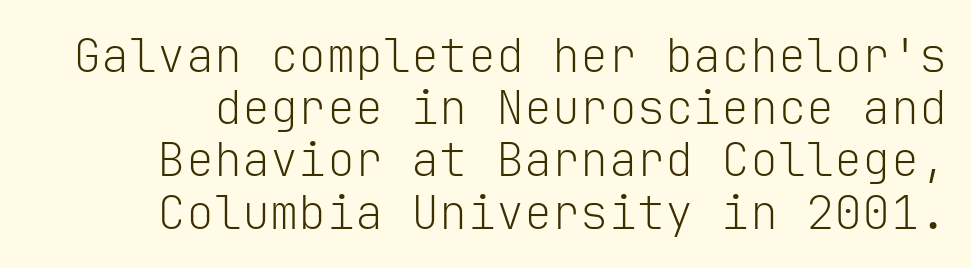
Q: Is the text bold? A: No.
Q: Is the text italic (slanted)? A: No, it is upright.
Q: Is the typeface a serif or a sans-serif typeface? A: Sans-serif.
Q: Is the text underlined? A: No.
Q: Is the spacing between letters normal or unusually wide? A: Normal.
Q: Is the spacing between lines tight, normal or loose? A: Tight.
Q: Width (condensed, normal, or wide)? A: Normal.
Q: Stroke contrast? A: Low.
Q: x-height? A: Medium.
Q: Monospaced? A: Yes.
